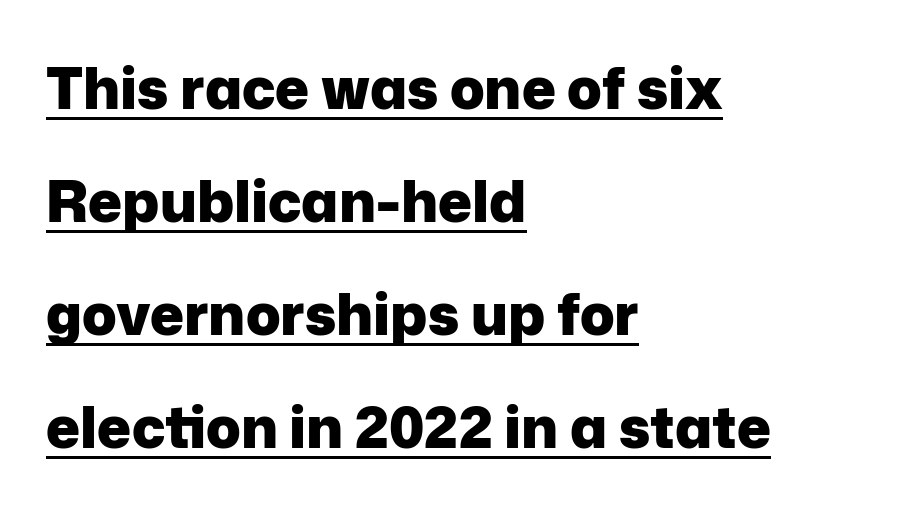
Q: Is the text bold? A: Yes.
Q: Is the text italic (slanted)? A: No, it is upright.
Q: Is the typeface a serif or a sans-serif typeface? A: Sans-serif.
Q: Is the text underlined? A: Yes.
Q: How is the paragraph aligned? A: Left-aligned.
Q: Is the spacing between letters normal or unusually wide? A: Normal.
Q: Is the spacing between lines tight, normal or loose? A: Loose.
Q: Width (condensed, normal, or wide)? A: Normal.
Q: Stroke contrast? A: Low.
Q: x-height? A: Medium.
Q: Monospaced? A: No.
